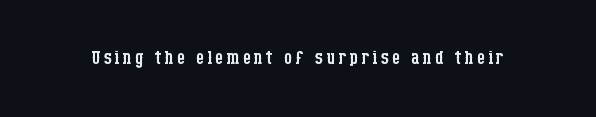
On a weight scale, this lands at 450 or below. The gap between lines stays unmarked. Notice how the stems are strictly vertical — no italics here.
